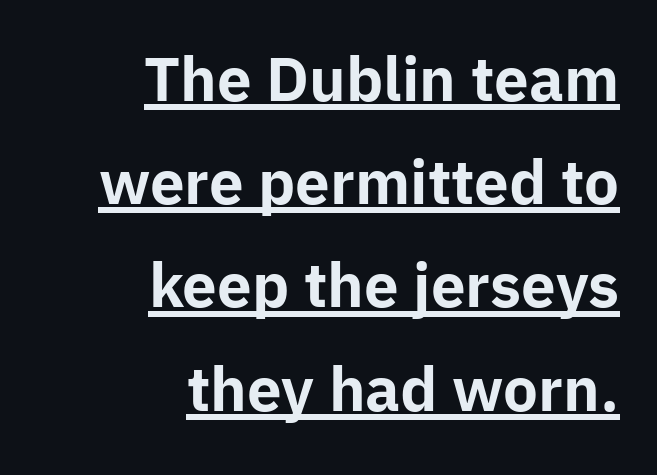
{"serif": "no", "italic": "no", "bold": "yes", "weight": "bold", "width": "normal", "stroke_contrast": "low", "x_height": "medium", "monospaced": "no", "underline": "yes", "align": "right", "line_spacing_ratio": 1.75, "letter_spacing": "normal", "letter_spacing_em": 0.0, "glyph_px": 59}
